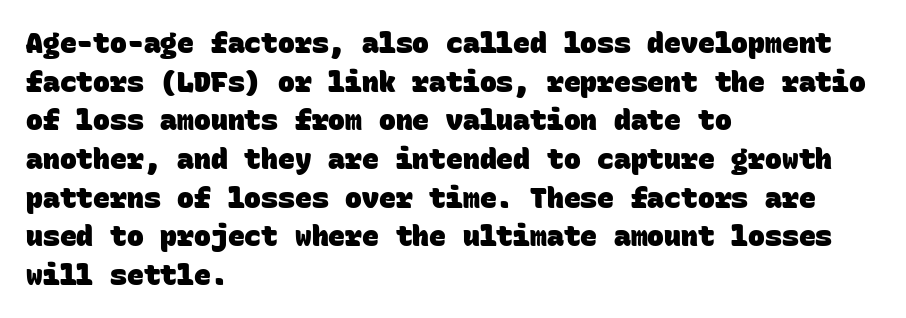
Here the designer chose a console-style face with uniform glyph widths. A bare baseline throughout the passage. The rows are spaced the way most documents space them. The line texture is even and compact thanks to regular tracking. Typesetter's note: full bold, strokes at maximum text heaviness.
